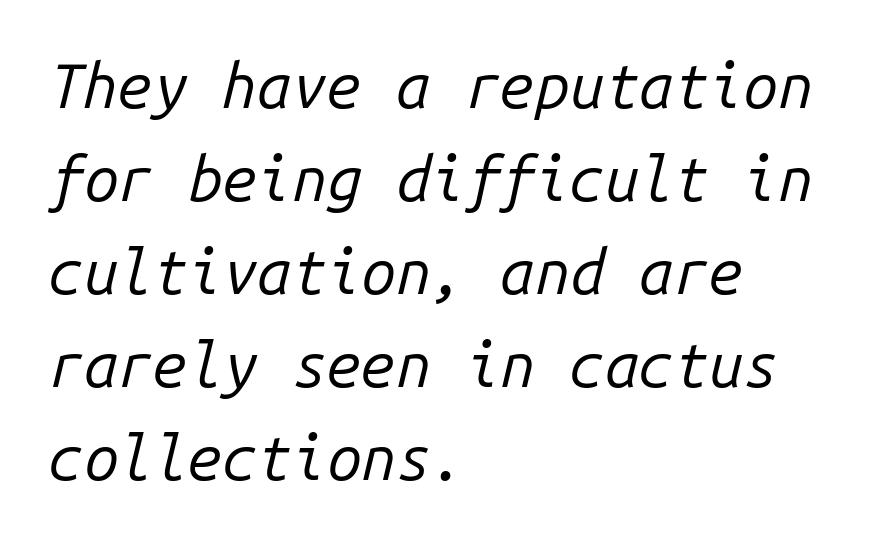
{"italic": "yes", "lean": "right", "slant_degrees": 14, "bold": "no", "weight": "regular", "width": "normal", "stroke_contrast": "low", "x_height": "medium", "monospaced": "yes", "underline": "no", "align": "left", "line_spacing": "normal", "line_spacing_ratio": 1.5, "letter_spacing": "normal", "letter_spacing_em": 0.0, "glyph_px": 62}
